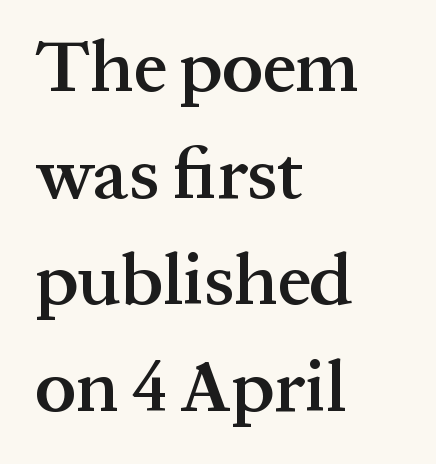
The image shows 73 px semibold serif type, upright; set left-aligned, normal line spacing (1.46x), normal letter spacing, not underlined; medium stroke contrast and a medium x-height.
